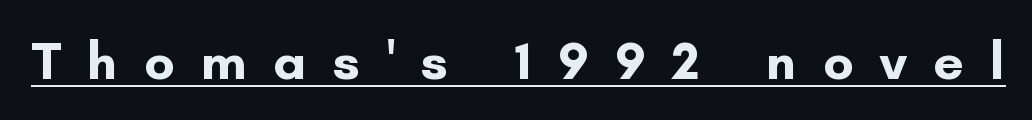
Q: Is the text bold? A: Yes.
Q: Is the text italic (slanted)? A: No, it is upright.
Q: Is the typeface a serif or a sans-serif typeface? A: Sans-serif.
Q: Is the text underlined? A: Yes.
Q: Is the spacing between letters normal or unusually wide? A: Unusually wide.
Q: Width (condensed, normal, or wide)? A: Normal.
Q: Stroke contrast? A: Low.
Q: x-height? A: Small.
Q: Monospaced? A: No.
